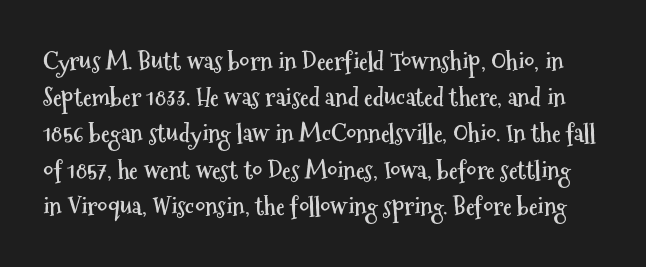
Q: Is the text bold? A: Yes.
Q: Is the text italic (slanted)? A: No, it is upright.
Q: Is the text underlined? A: No.
Q: Is the spacing between letters normal or unusually wide? A: Normal.
Q: Is the spacing between lines tight, normal or loose? A: Normal.
